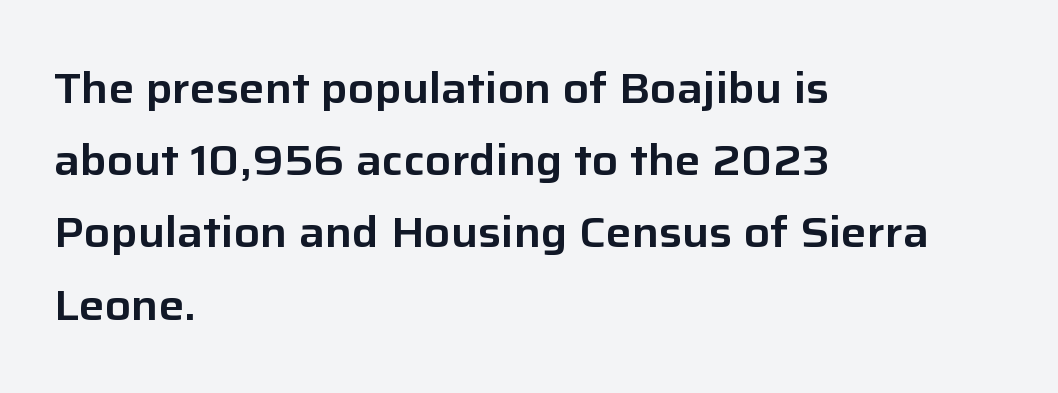
The face used here is rendered with its standard letterfit. Notice how descenders clear the ascenders below comfortably — that's standard leading. A typesetter would call this proportional, since set widths differ per character. Just letters on the line, the space beneath them empty. This rendering uses left alignment, leaving the right contour irregular.
